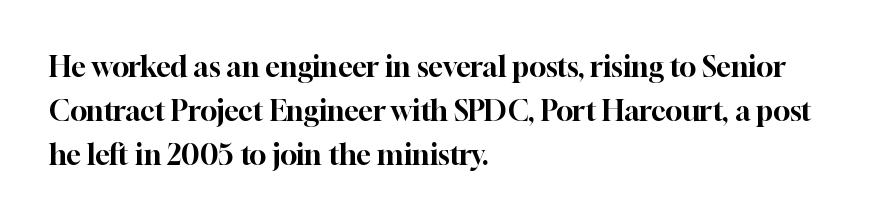
The image shows 28 px serif type, upright; set left-aligned, normal line spacing (1.57x), normal letter spacing, not underlined; high stroke contrast and a medium x-height.
